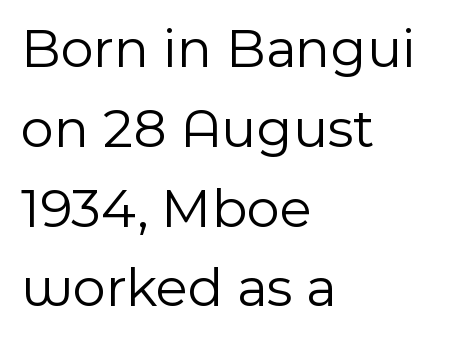
Q: Is the text bold? A: No.
Q: Is the text italic (slanted)? A: No, it is upright.
Q: Is the typeface a serif or a sans-serif typeface? A: Sans-serif.
Q: Is the text underlined? A: No.
Q: How is the paragraph aligned? A: Left-aligned.
Q: Is the spacing between letters normal or unusually wide? A: Normal.
Q: Is the spacing between lines tight, normal or loose? A: Normal.
Q: Width (condensed, normal, or wide)? A: Normal.
Q: x-height? A: Medium.
Q: Monospaced? A: No.
